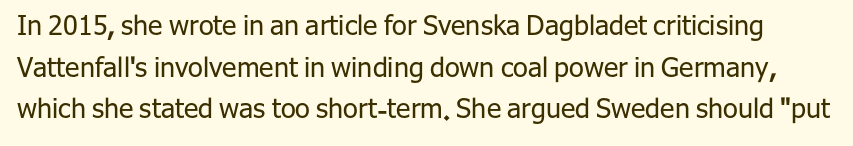
{"italic": "no", "bold": "no", "underline": "no", "line_spacing": "normal", "line_spacing_ratio": 1.54, "letter_spacing": "normal", "letter_spacing_em": 0.0, "glyph_px": 27}
